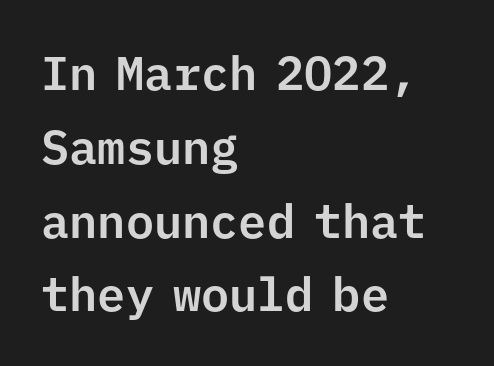
Check where the strokes stop: nothing finishes them off — pure sans. You could call the tracking neutral — neither tight nor loose. Reading down the column, the eye jumps a familiar distance to each next line. Here the designer chose a console-style face with uniform glyph widths.
